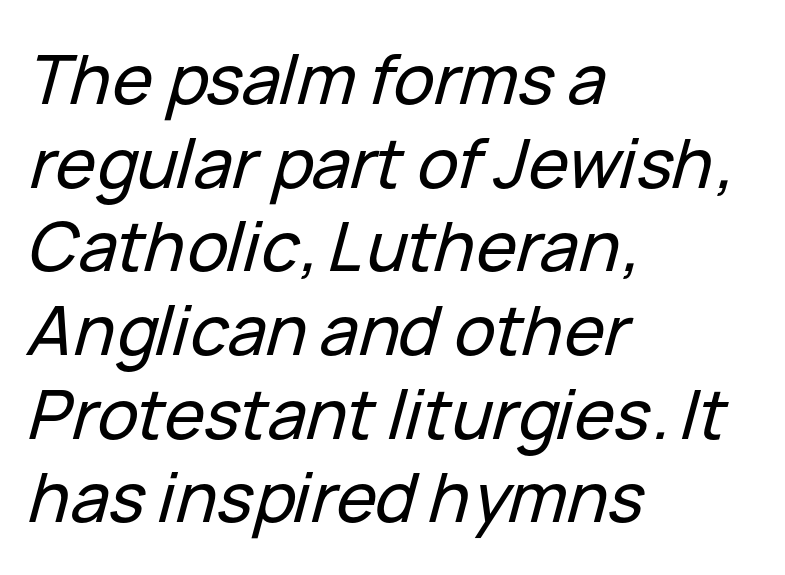
Q: Is the text italic (slanted)? A: Yes, it leans right by about 15 degrees.
Q: Is the text underlined? A: No.
Q: How is the paragraph aligned? A: Left-aligned.
Q: Is the spacing between letters normal or unusually wide? A: Normal.
Q: Width (condensed, normal, or wide)? A: Normal.
Q: Stroke contrast? A: Low.
Q: x-height? A: Medium.
Q: Monospaced? A: No.
